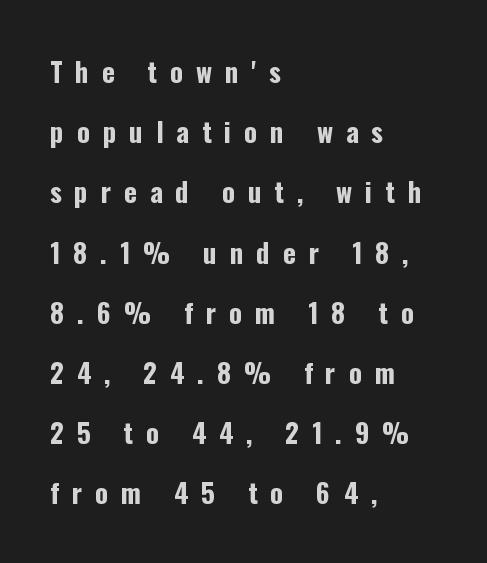
{"italic": "no", "bold": "yes", "underline": "no", "align": "left", "line_spacing": "loose", "line_spacing_ratio": 2.23, "letter_spacing": "wide", "letter_spacing_em": 0.48, "glyph_px": 27}
